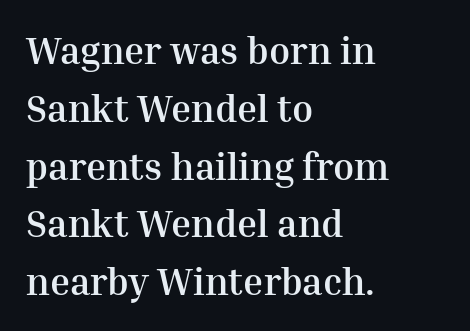
{"serif": "yes", "italic": "no", "bold": "yes", "weight": "semibold", "width": "normal", "stroke_contrast": "medium", "x_height": "medium", "monospaced": "no", "underline": "no", "align": "left", "line_spacing": "normal", "line_spacing_ratio": 1.52, "letter_spacing": "normal", "letter_spacing_em": 0.0, "glyph_px": 38}
